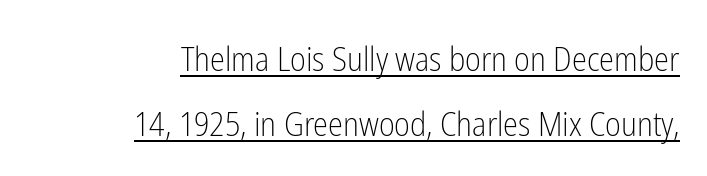
The image shows 34 px light, condensed sans-serif type, upright; set right-aligned, loose line spacing (1.9x), normal letter spacing, underlined; low stroke contrast and a medium x-height.
